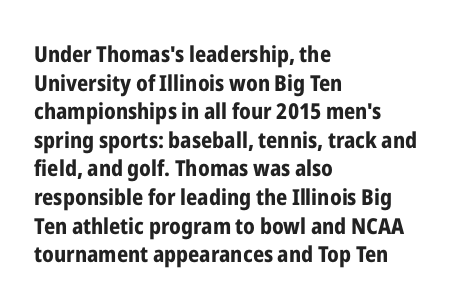
{"italic": "no", "bold": "yes", "underline": "no", "align": "left", "line_spacing": "normal", "line_spacing_ratio": 1.3, "letter_spacing": "normal", "letter_spacing_em": 0.0, "glyph_px": 22}
